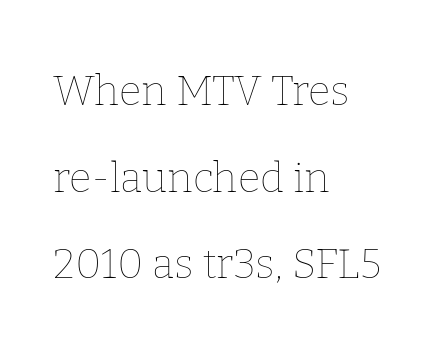
The image shows 41 px thin type, upright; set left-aligned, loose line spacing (2.11x), normal letter spacing, not underlined; low stroke contrast and a medium x-height.
